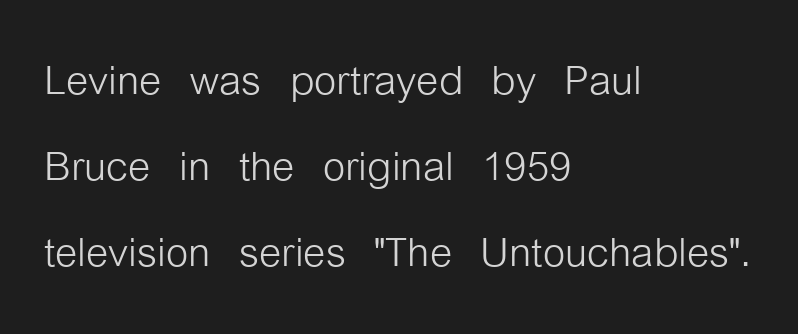
Q: Is the text bold? A: No.
Q: Is the text italic (slanted)? A: No, it is upright.
Q: Is the typeface a serif or a sans-serif typeface? A: Sans-serif.
Q: Is the text underlined? A: No.
Q: How is the paragraph aligned? A: Left-aligned.
Q: Is the spacing between letters normal or unusually wide? A: Normal.
Q: Is the spacing between lines tight, normal or loose? A: Normal.
Q: Width (condensed, normal, or wide)? A: Condensed.
Q: Stroke contrast? A: Low.
Q: x-height? A: Medium.
Q: Monospaced? A: No.
